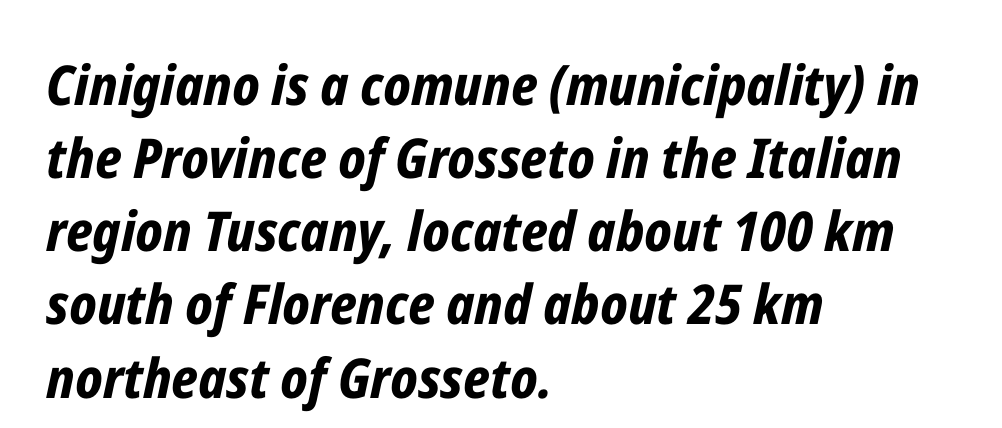
{"italic": "yes", "lean": "right", "slant_degrees": 12, "bold": "yes", "weight": "bold", "width": "condensed", "stroke_contrast": "low", "x_height": "medium", "monospaced": "no", "underline": "no", "align": "left", "line_spacing": "normal", "line_spacing_ratio": 1.33, "letter_spacing": "normal", "letter_spacing_em": 0.0, "glyph_px": 55}
